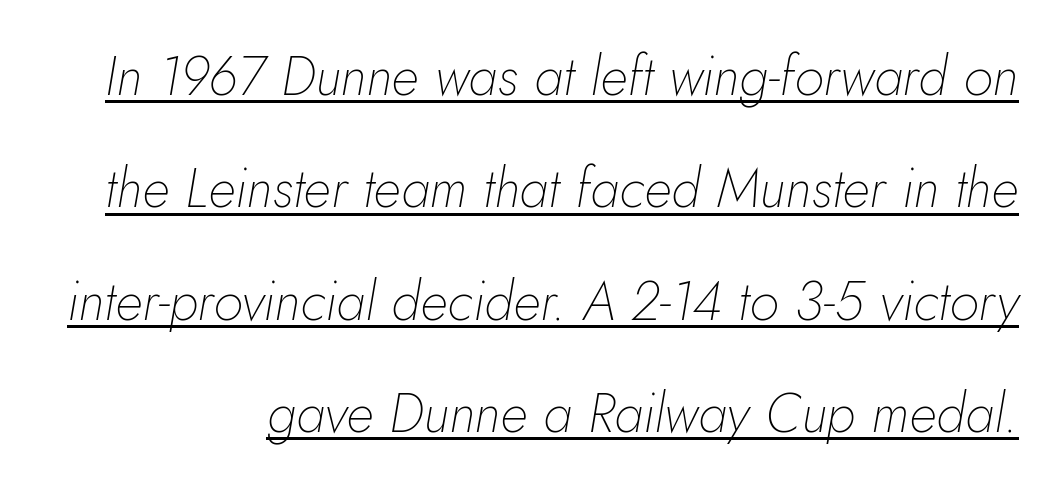
{"italic": "yes", "lean": "right", "slant_degrees": 5, "bold": "no", "weight": "thin", "width": "normal", "stroke_contrast": "low", "x_height": "small", "monospaced": "no", "underline": "yes", "line_spacing": "loose", "line_spacing_ratio": 2.08, "letter_spacing": "normal", "letter_spacing_em": 0.0, "glyph_px": 54}
